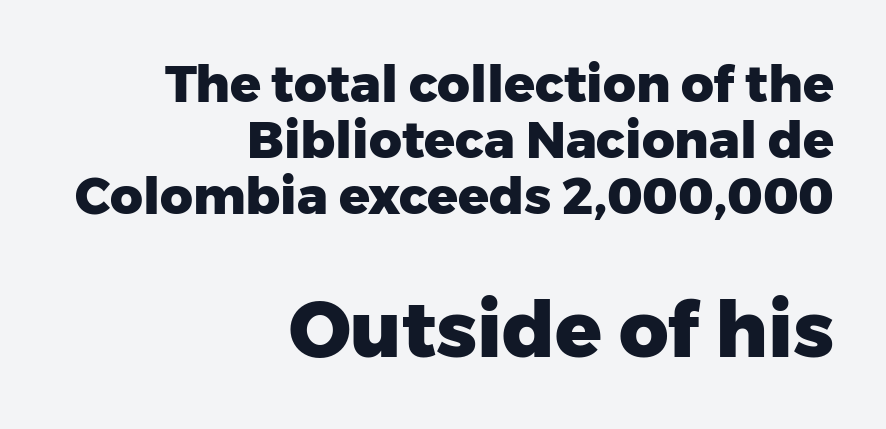
The image shows 77 px heavy sans-serif type, upright; set right-aligned, tight line spacing (1.1x), normal letter spacing, not underlined; the second (bottom) block is 1.51x larger; low stroke contrast and a medium x-height.
